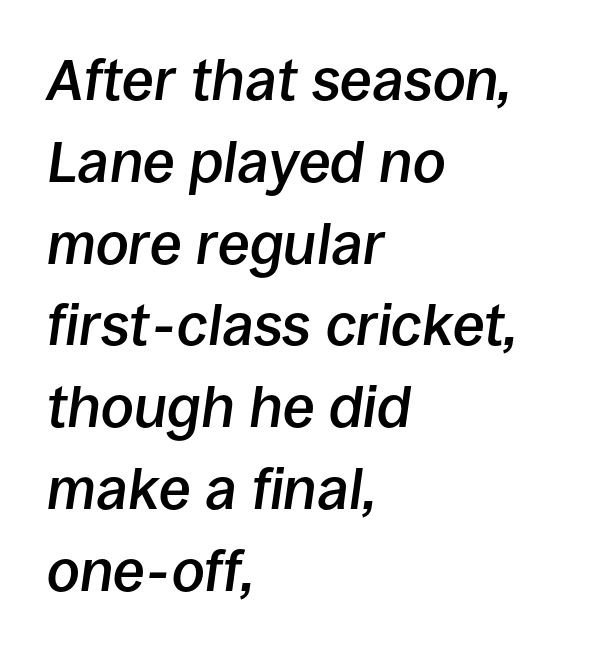
Q: Is the text bold? A: Semi-bold.
Q: Is the text italic (slanted)? A: Yes, it leans right by about 8 degrees.
Q: Is the text underlined? A: No.
Q: How is the paragraph aligned? A: Left-aligned.
Q: Is the spacing between letters normal or unusually wide? A: Normal.
Q: Is the spacing between lines tight, normal or loose? A: Normal.
Q: Width (condensed, normal, or wide)? A: Normal.
Q: Stroke contrast? A: Low.
Q: x-height? A: Large.
Q: Monospaced? A: No.
